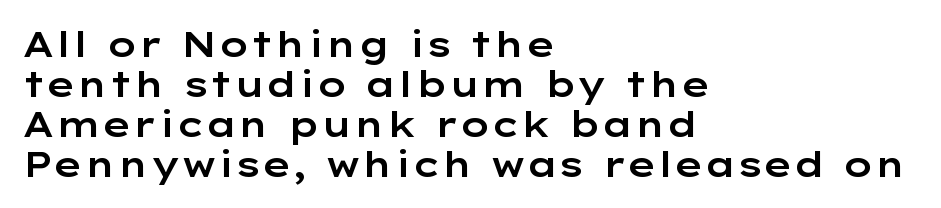
{"serif": "no", "italic": "no", "width": "wide", "stroke_contrast": "low", "x_height": "medium", "monospaced": "no", "underline": "no", "align": "left", "line_spacing": "tight", "line_spacing_ratio": 1.14, "letter_spacing": "normal", "letter_spacing_em": 0.0, "glyph_px": 35}
